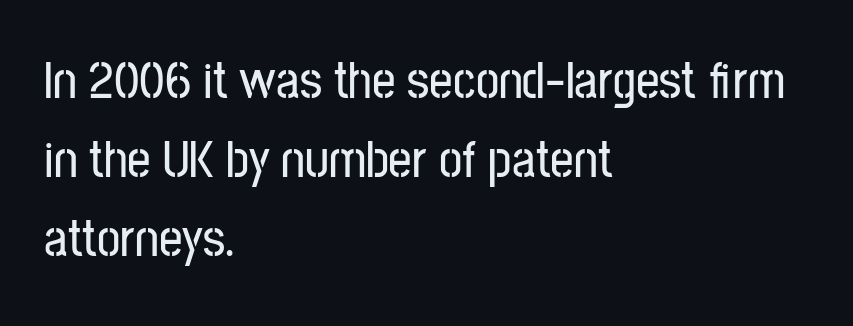
{"serif": "no", "italic": "no", "width": "condensed", "stroke_contrast": "low", "x_height": "medium", "monospaced": "no", "underline": "no", "align": "left", "line_spacing": "normal", "line_spacing_ratio": 1.52, "letter_spacing": "normal", "letter_spacing_em": 0.0, "glyph_px": 52}
